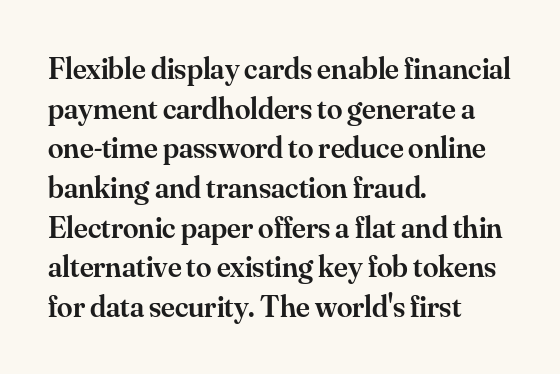
The image shows 31 px semibold serif type, upright; set left-aligned, normal line spacing (1.28x), normal letter spacing, not underlined; medium stroke contrast and a small x-height.
